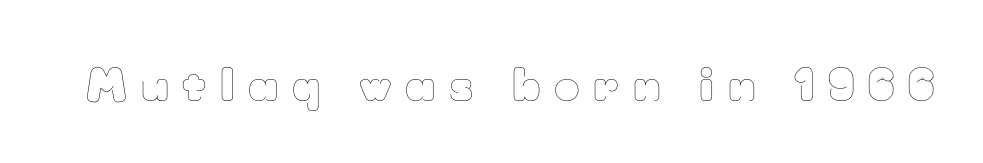
{"italic": "no", "bold": "no", "weight": "thin", "width": "normal", "stroke_contrast": "low", "x_height": "small", "monospaced": "no", "underline": "no", "letter_spacing": "wide", "letter_spacing_em": 0.31, "glyph_px": 44}
